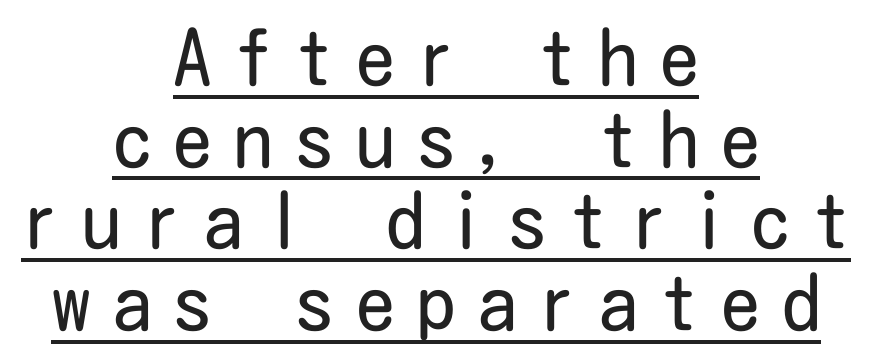
A quiet, ordinary-to-light weight characterises the typeface. A typesetter would label this face a sans. Between one letter and the next there's a generous, obvious gap. A typesetter would call this leading minimal, almost set solid. Does the lettering tilt? It doesn't — this is upright. The glyphs are accompanied by a horizontal stroke just below them.
